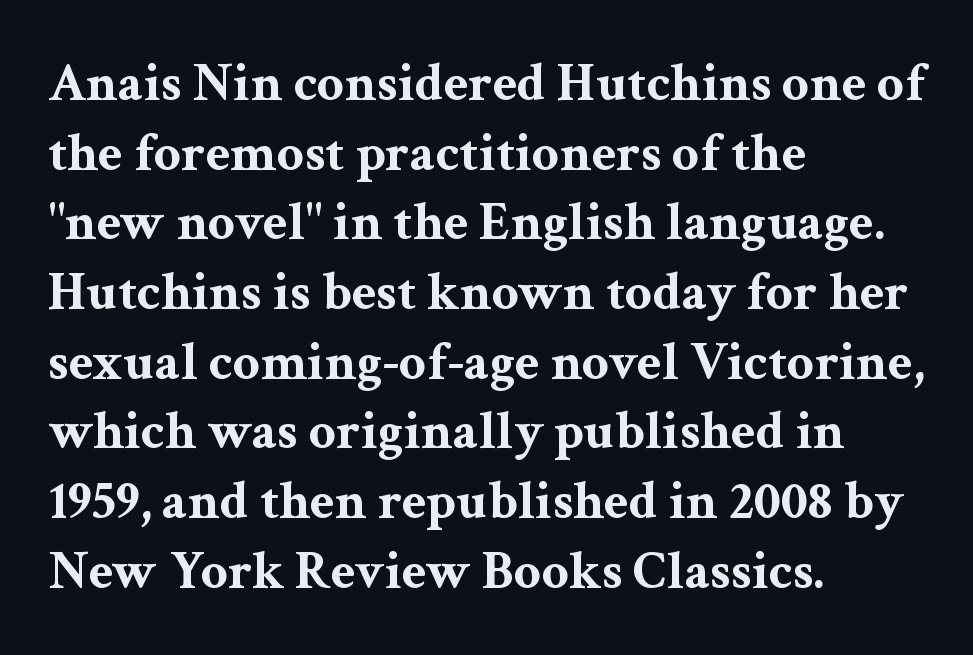
{"serif": "yes", "italic": "no", "bold": "yes", "weight": "bold", "width": "wide", "stroke_contrast": "medium", "x_height": "medium", "monospaced": "no", "underline": "no", "align": "left", "line_spacing": "normal", "line_spacing_ratio": 1.29, "letter_spacing": "normal", "letter_spacing_em": 0.0, "glyph_px": 54}
